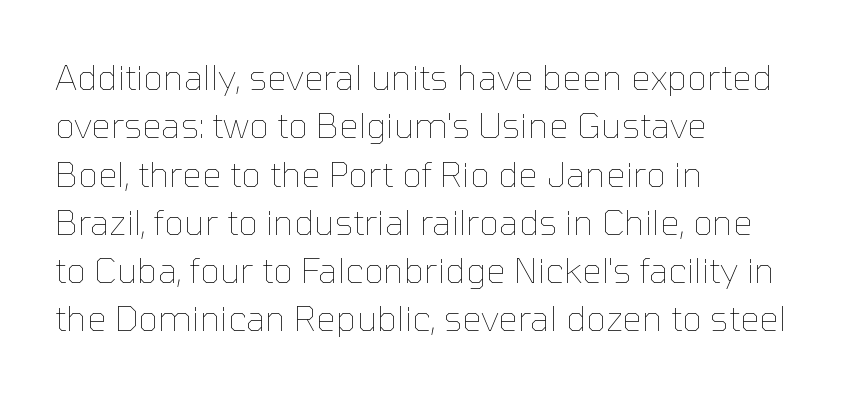
Ink coverage per letter is moderate at most. Character widths vary here, with narrow letters taking less room than wide ones. Check the space under the baseline: it is left empty. The space between consecutive lines is moderate. Posture: straight, roman, zero tilt.
